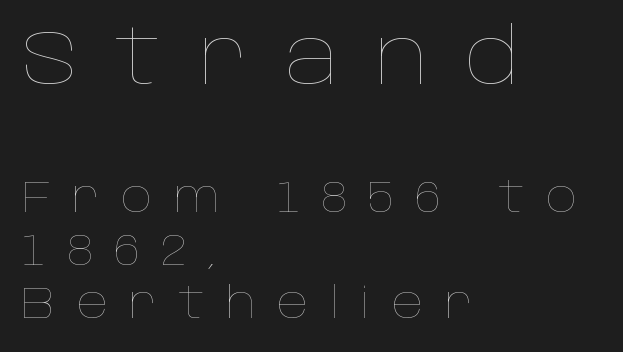
Q: Is the text bold? A: No.
Q: Is the text italic (slanted)? A: No, it is upright.
Q: Is the text underlined? A: No.
Q: How is the paragraph aligned? A: Left-aligned.
Q: Is the spacing between letters normal or unusually wide? A: Unusually wide.
Q: Which block of text is set in a larger size, the first (top) or the second (bottom)? A: The first (top) one.
Q: Width (condensed, normal, or wide)? A: Normal.
Q: Stroke contrast? A: Low.
Q: x-height? A: Large.
Q: Monospaced? A: No.
